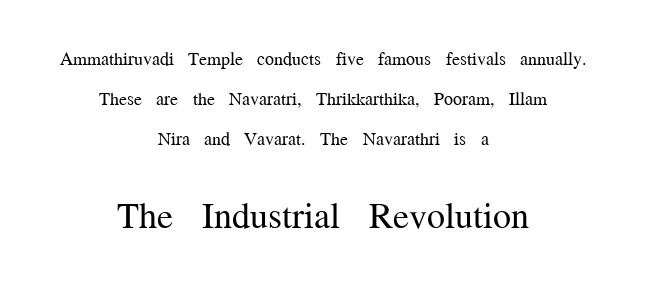
The image shows 36 px regular-weight serif type, upright; set centered, loose line spacing (2.21x), normal letter spacing, not underlined; the second (bottom) block is 2.0x larger; medium stroke contrast and a medium x-height.
